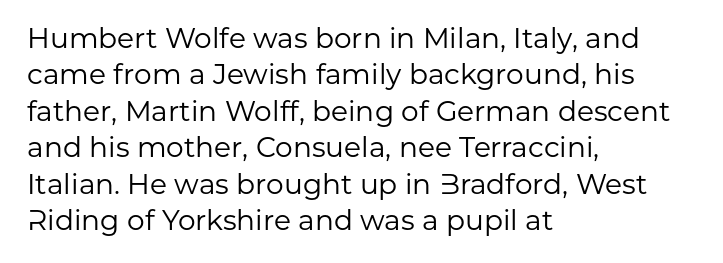
The image shows 28 px regular-weight sans-serif type, upright; set left-aligned, normal line spacing (1.3x), normal letter spacing, not underlined; low stroke contrast and a medium x-height.
